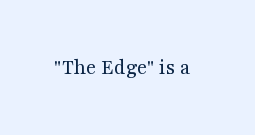
{"italic": "no", "bold": "no", "underline": "no", "letter_spacing": "normal", "letter_spacing_em": 0.0, "glyph_px": 22}
